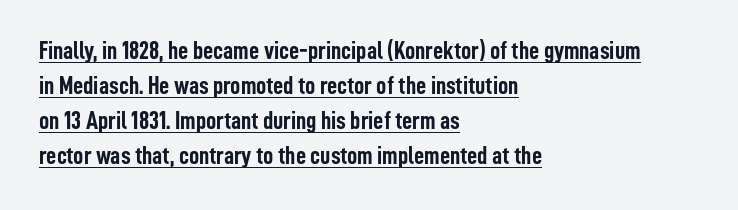
The image shows 25 px bold type, upright; set left-aligned, normal line spacing (1.4x), normal letter spacing, underlined.
